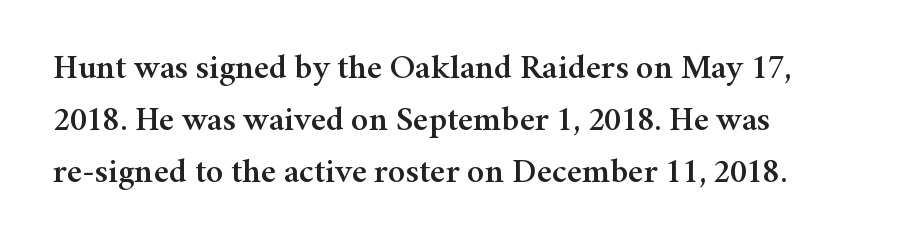
The image shows 35 px serif type, upright; set left-aligned, normal line spacing (1.49x), normal letter spacing, not underlined; medium stroke contrast and a medium x-height.
